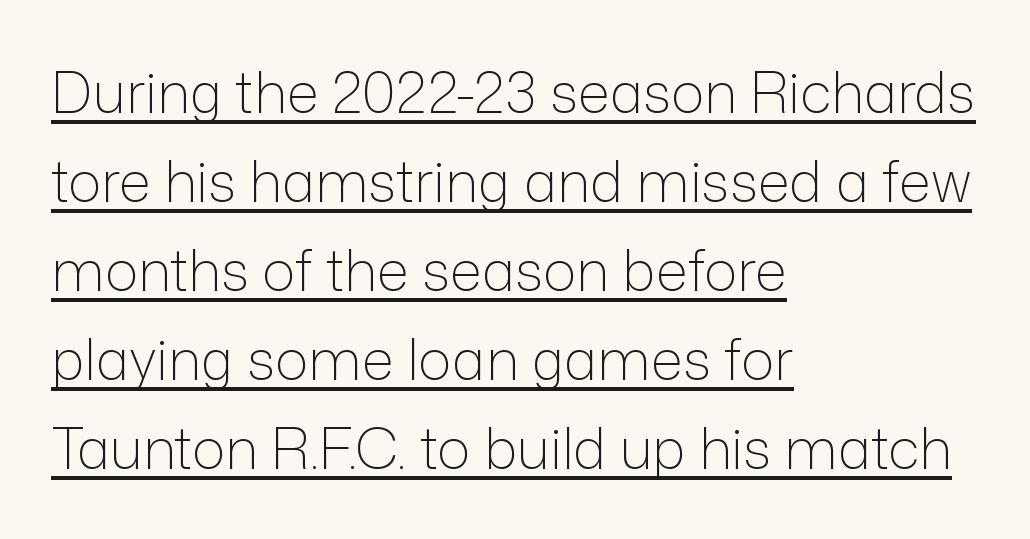
Q: Is the text bold? A: No.
Q: Is the text italic (slanted)? A: No, it is upright.
Q: Is the typeface a serif or a sans-serif typeface? A: Sans-serif.
Q: Is the text underlined? A: Yes.
Q: How is the paragraph aligned? A: Left-aligned.
Q: Is the spacing between letters normal or unusually wide? A: Normal.
Q: Is the spacing between lines tight, normal or loose? A: Normal.
Q: Width (condensed, normal, or wide)? A: Normal.
Q: Stroke contrast? A: Low.
Q: x-height? A: Medium.
Q: Monospaced? A: No.
